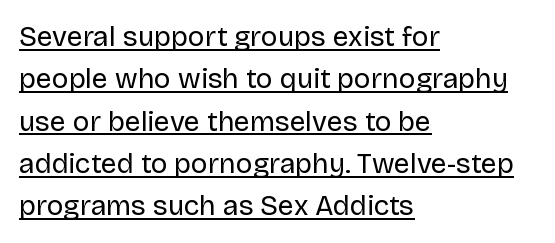
Q: Is the text bold? A: No.
Q: Is the text italic (slanted)? A: No, it is upright.
Q: Is the typeface a serif or a sans-serif typeface? A: Sans-serif.
Q: Is the text underlined? A: Yes.
Q: How is the paragraph aligned? A: Left-aligned.
Q: Is the spacing between letters normal or unusually wide? A: Normal.
Q: Is the spacing between lines tight, normal or loose? A: Normal.
Q: Width (condensed, normal, or wide)? A: Normal.
Q: Stroke contrast? A: Low.
Q: x-height? A: Large.
Q: Monospaced? A: No.
